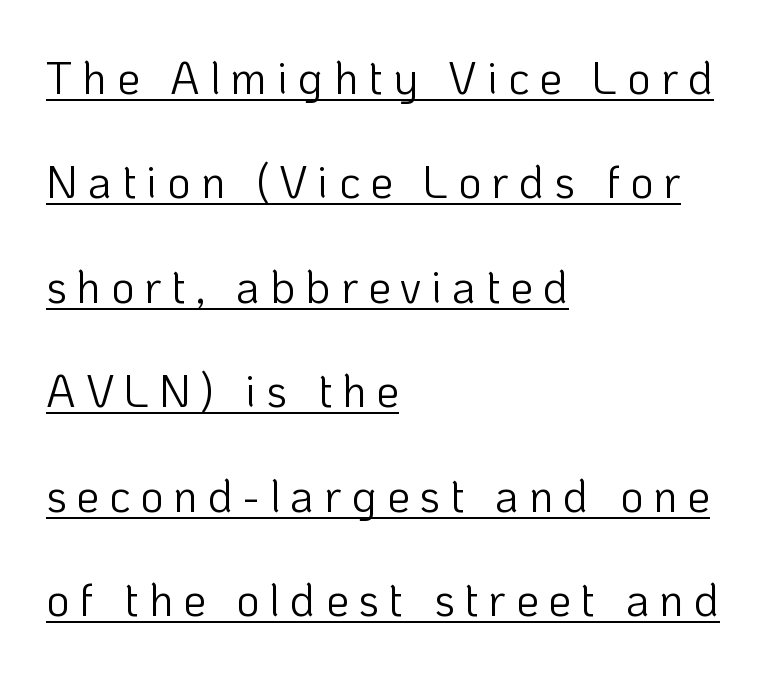
{"serif": "no", "italic": "no", "bold": "no", "weight": "light", "width": "normal", "stroke_contrast": "low", "x_height": "medium", "monospaced": "no", "underline": "yes", "align": "left", "line_spacing": "loose", "line_spacing_ratio": 2.32, "letter_spacing": "wide", "letter_spacing_em": 0.22, "glyph_px": 45}
